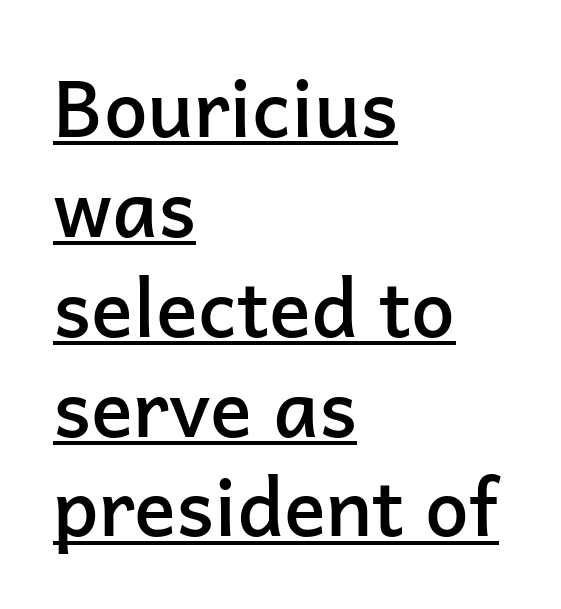
The image shows 78 px semibold sans-serif type, upright; set left-aligned, normal line spacing (1.28x), normal letter spacing, underlined; low stroke contrast and a medium x-height.
